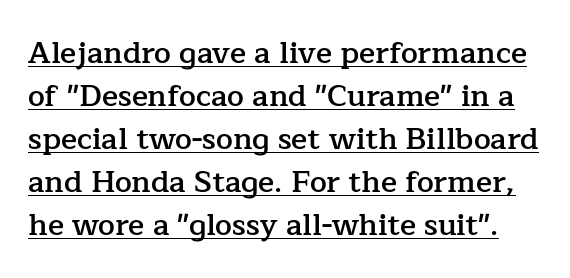
The image shows 30 px semibold serif type, upright; set normal line spacing (1.43x), normal letter spacing, underlined; low stroke contrast and a medium x-height.
